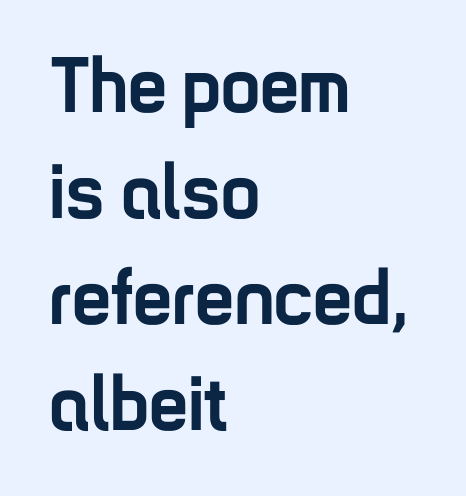
Q: Is the text bold? A: Yes.
Q: Is the text italic (slanted)? A: No, it is upright.
Q: Is the typeface a serif or a sans-serif typeface? A: Sans-serif.
Q: Is the text underlined? A: No.
Q: How is the paragraph aligned? A: Left-aligned.
Q: Is the spacing between letters normal or unusually wide? A: Normal.
Q: Is the spacing between lines tight, normal or loose? A: Normal.
Q: Width (condensed, normal, or wide)? A: Condensed.
Q: Stroke contrast? A: Low.
Q: x-height? A: Medium.
Q: Monospaced? A: No.
